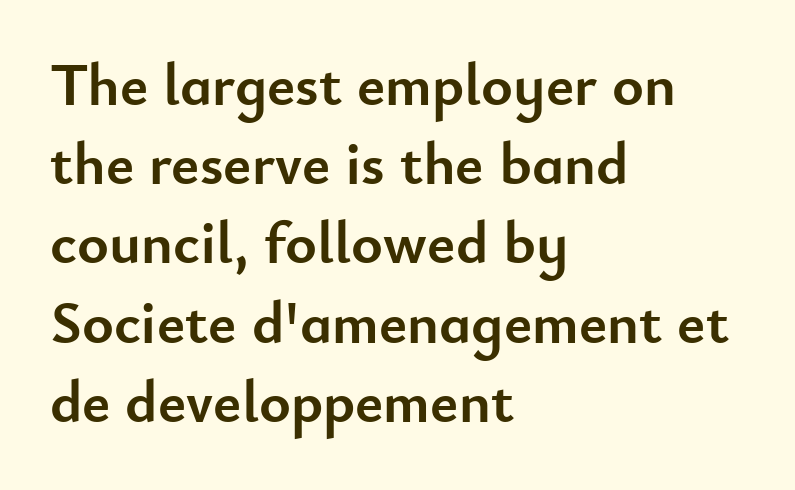
The image shows 60 px semibold sans-serif type, upright; set left-aligned, normal line spacing (1.32x), normal letter spacing, not underlined; low stroke contrast and a small x-height.
